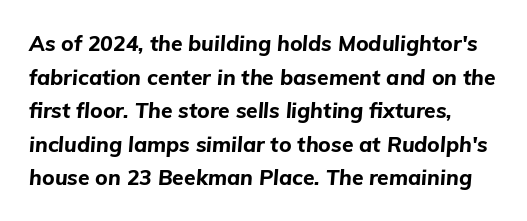
Q: Is the text bold? A: Yes.
Q: Is the text italic (slanted)? A: Yes, it leans right by about 5 degrees.
Q: Is the text underlined? A: No.
Q: Is the spacing between letters normal or unusually wide? A: Normal.
Q: Is the spacing between lines tight, normal or loose? A: Normal.
